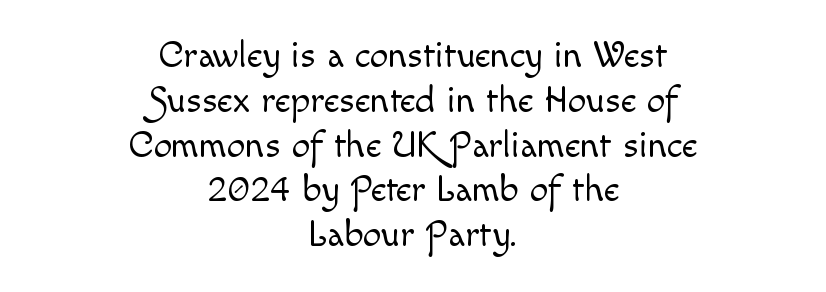
{"italic": "no", "bold": "no", "weight": "light", "width": "normal", "x_height": "small", "monospaced": "no", "underline": "no", "align": "center", "line_spacing_ratio": 1.21, "letter_spacing": "normal", "letter_spacing_em": 0.0, "glyph_px": 37}
